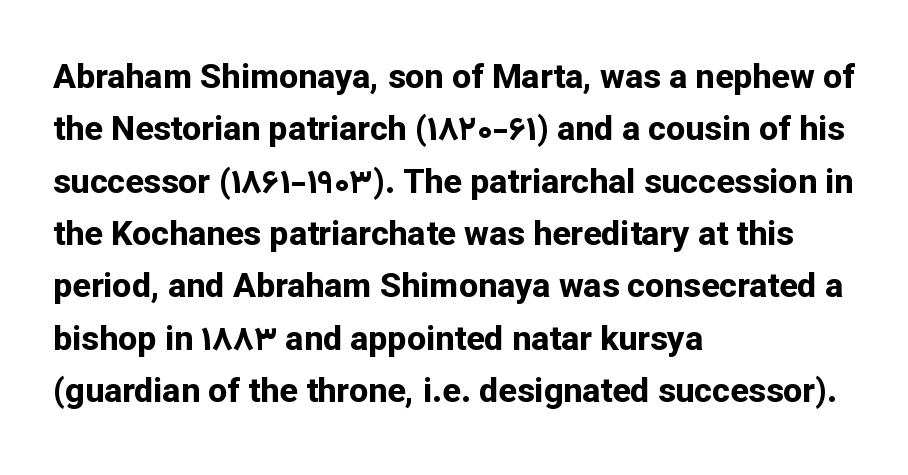
{"serif": "no", "italic": "no", "bold": "yes", "weight": "bold", "width": "normal", "stroke_contrast": "low", "x_height": "medium", "monospaced": "no", "underline": "no", "align": "left", "line_spacing": "normal", "line_spacing_ratio": 1.54, "letter_spacing": "normal", "letter_spacing_em": 0.0, "glyph_px": 34}
